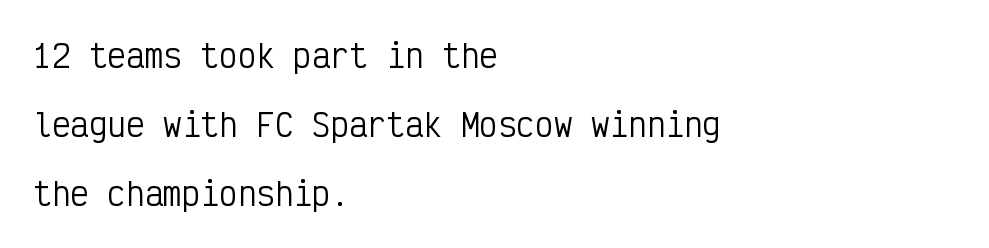
The image shows 31 px regular-weight, condensed sans-serif type, upright, monospaced; set left-aligned, loose line spacing (2.23x), normal letter spacing, not underlined; low stroke contrast and a medium x-height.
